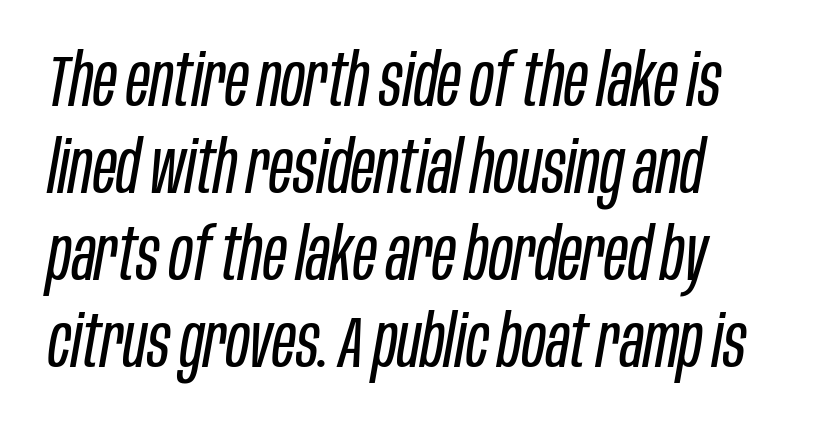
{"italic": "yes", "lean": "right", "slant_degrees": 10, "bold": "no", "weight": "regular", "width": "condensed", "stroke_contrast": "low", "x_height": "large", "monospaced": "no", "underline": "no", "line_spacing_ratio": 1.21, "letter_spacing": "normal", "letter_spacing_em": 0.0, "glyph_px": 72}
